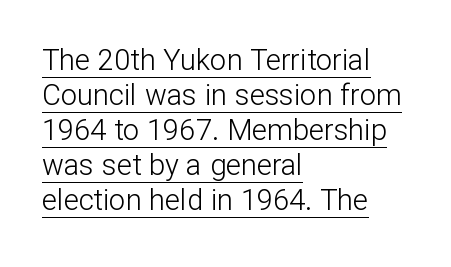
Q: Is the text bold? A: No.
Q: Is the text italic (slanted)? A: No, it is upright.
Q: Is the typeface a serif or a sans-serif typeface? A: Sans-serif.
Q: Is the text underlined? A: Yes.
Q: How is the paragraph aligned? A: Left-aligned.
Q: Is the spacing between letters normal or unusually wide? A: Normal.
Q: Width (condensed, normal, or wide)? A: Normal.
Q: Stroke contrast? A: Low.
Q: x-height? A: Medium.
Q: Monospaced? A: No.
